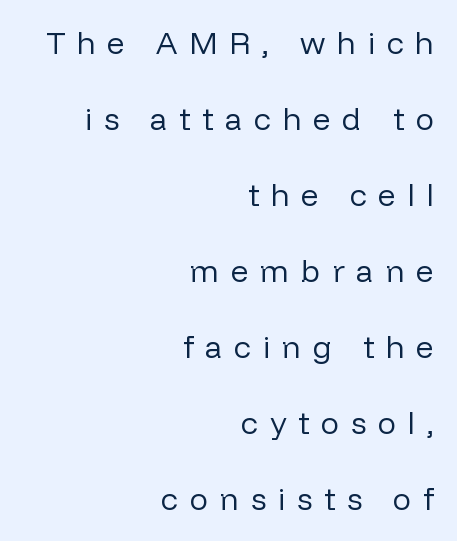
{"serif": "no", "italic": "no", "bold": "no", "weight": "regular", "width": "normal", "stroke_contrast": "low", "x_height": "medium", "monospaced": "no", "underline": "no", "align": "right", "line_spacing": "loose", "line_spacing_ratio": 2.45, "letter_spacing": "wide", "letter_spacing_em": 0.38, "glyph_px": 31}
